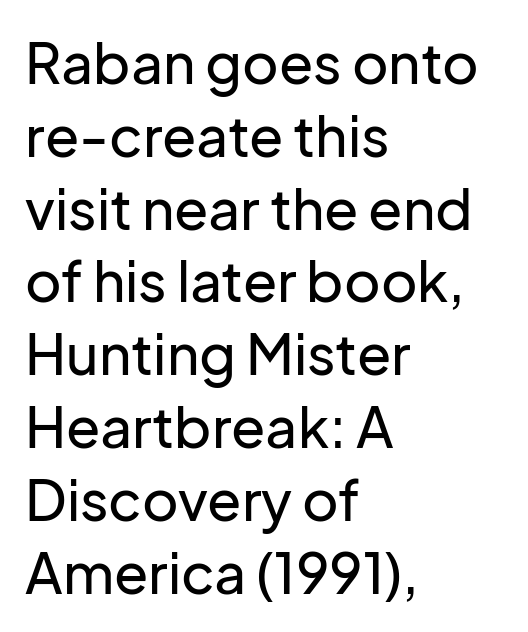
Q: Is the text italic (slanted)? A: No, it is upright.
Q: Is the typeface a serif or a sans-serif typeface? A: Sans-serif.
Q: Is the text underlined? A: No.
Q: How is the paragraph aligned? A: Left-aligned.
Q: Is the spacing between letters normal or unusually wide? A: Normal.
Q: Is the spacing between lines tight, normal or loose? A: Normal.
Q: Width (condensed, normal, or wide)? A: Normal.
Q: Stroke contrast? A: Low.
Q: x-height? A: Medium.
Q: Monospaced? A: No.
